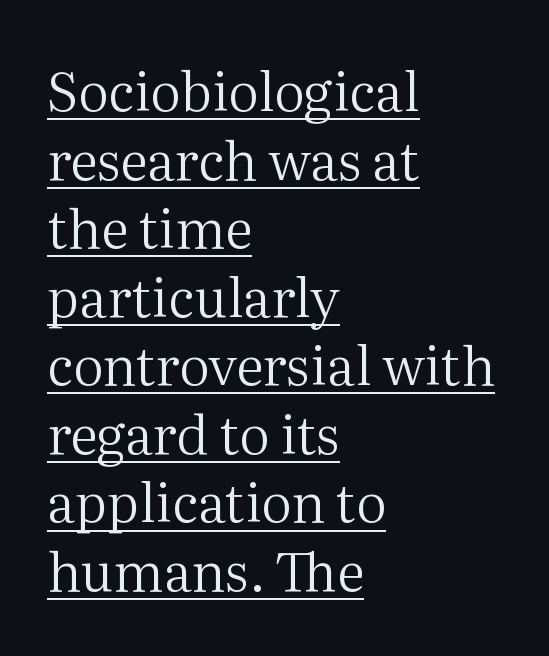
Weight: not bold — regular or lighter. Left-aligned paragraph, ragged on the right. Notice how the stems are strictly vertical — no italics here. Evenly set lines give the paragraph a standard silhouette. Observe the serifs anchoring each vertical stroke in this sample.
